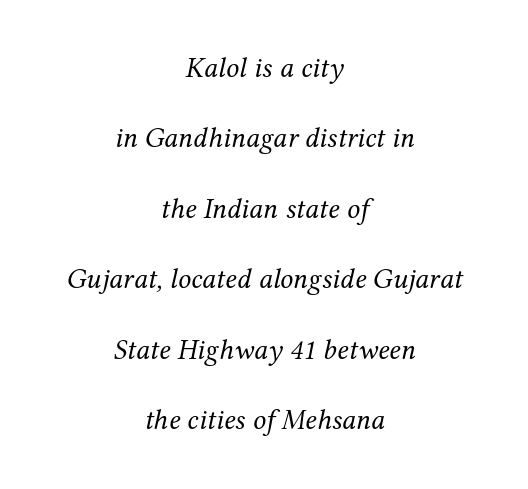
The strokes are not fattened; the text isn't bold. Descender tails drop into unmarked territory. The rendering uses a large line-height, opening up the rows. Proportional: the letters do not fall into vertical columns. To sum up the face: it has serifs.
